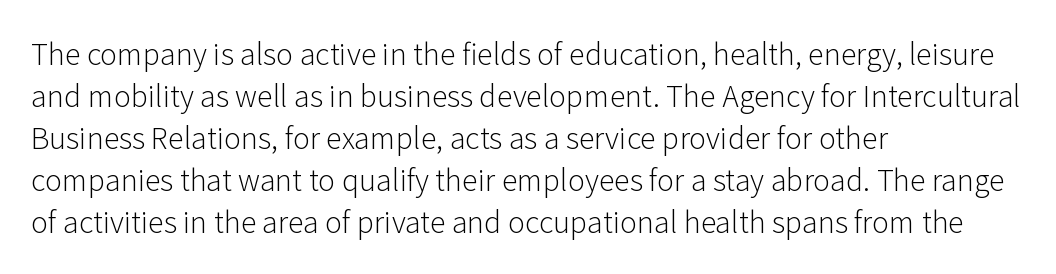
The image shows 29 px light sans-serif type, upright; set left-aligned, normal line spacing (1.45x), normal letter spacing, not underlined; low stroke contrast and a medium x-height.
